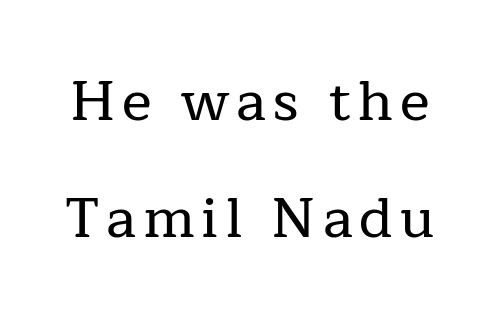
The image shows 56 px serif type, upright; set loose line spacing (2.09x), not underlined; low stroke contrast and a medium x-height.
